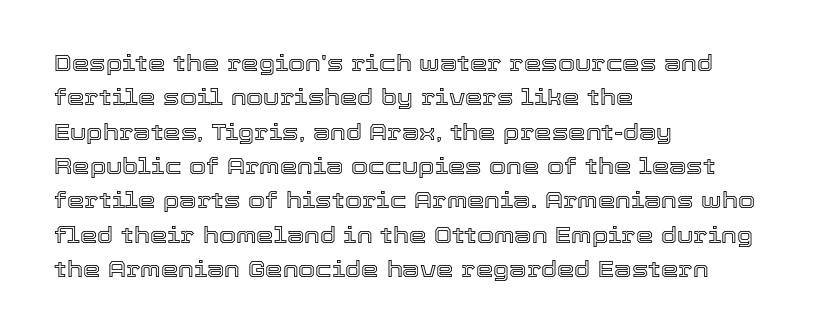
The image shows 22 px text type, upright; set left-aligned, normal line spacing (1.56x), normal letter spacing, not underlined.
